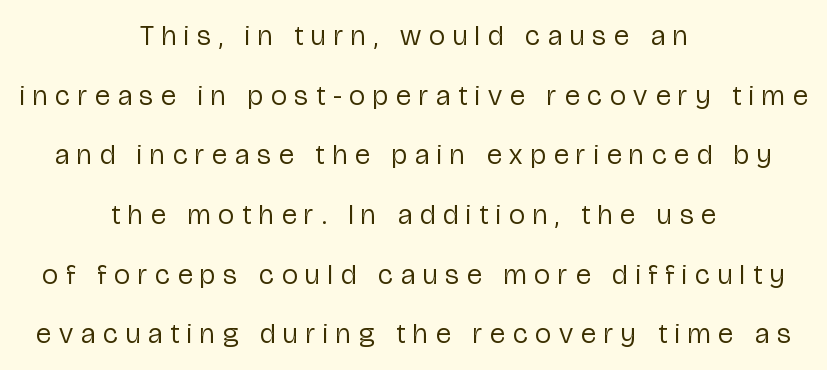
The image shows 28 px regular-weight, condensed sans-serif type, upright; set centered, loose line spacing (2.13x), unusually wide letter spacing (+0.29 em), not underlined; low stroke contrast and a medium x-height.
